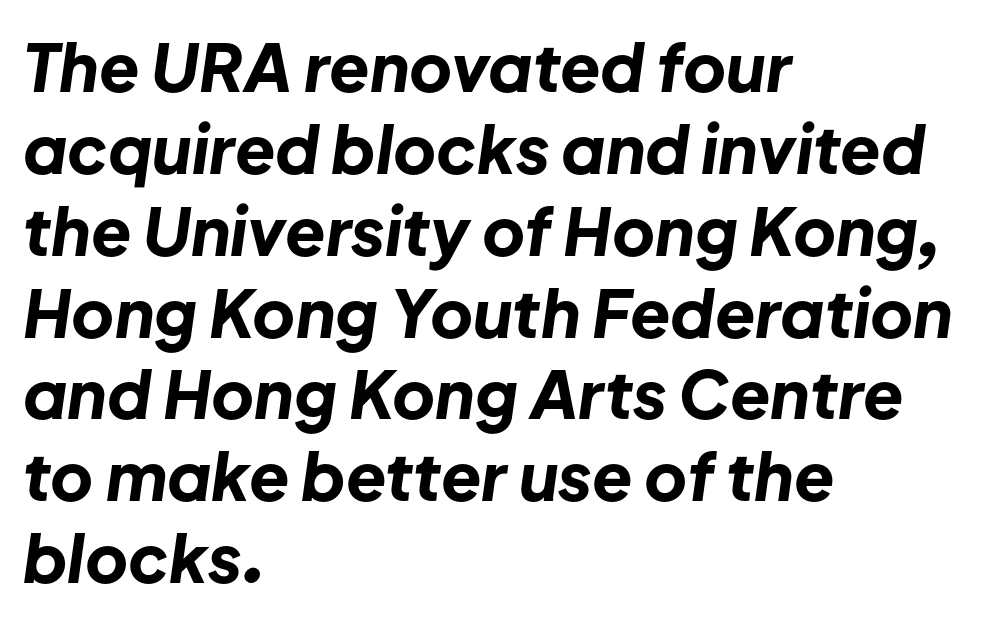
The image shows 66 px bold type, italic (leaning right); set left-aligned, line spacing 1.24x, normal letter spacing, not underlined; low stroke contrast and a medium x-height.
